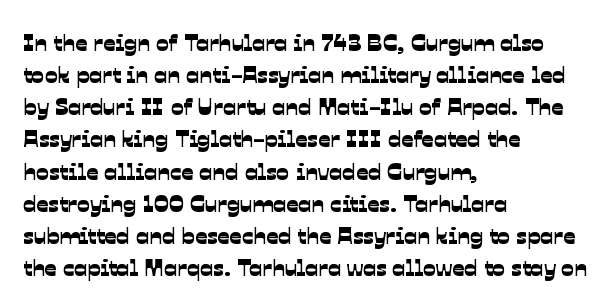
Q: Is the text underlined? A: No.
Q: How is the paragraph aligned? A: Left-aligned.
Q: Is the spacing between letters normal or unusually wide? A: Normal.
Q: Is the spacing between lines tight, normal or loose? A: Normal.
